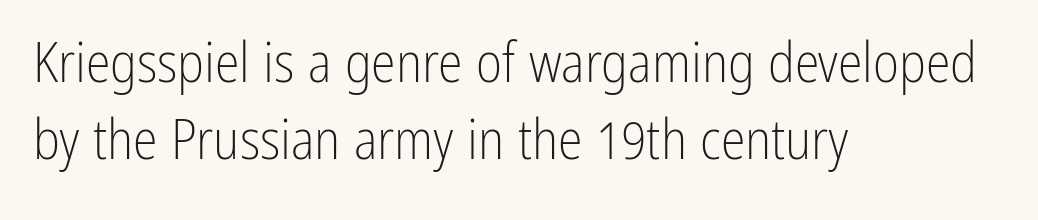
In terms of letterspacing, this is plain default setting. A student would call this left alignment; a typographer would say flush left, rag right. Honestly, there is no underline to notice here at all. Regarding serifs, this sample does without them. A typesetter would call this leading conventional body-copy spacing.
